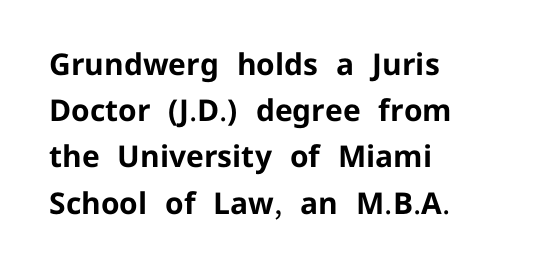
The image shows 30 px bold sans-serif type, upright; set left-aligned, normal line spacing (1.54x), normal letter spacing, not underlined; low stroke contrast and a medium x-height.
